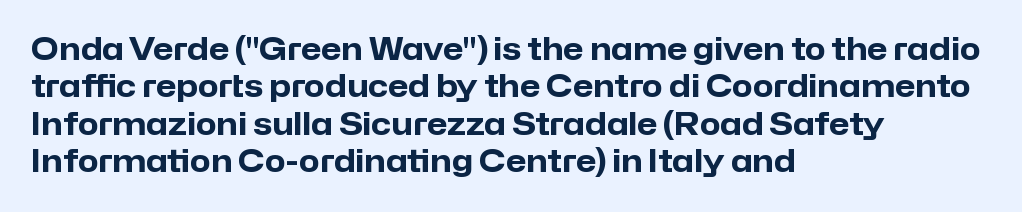
Strokes here are thick enough to call this a true bold. Compared with a centered layout, this one pins lines to the left instead. Examine the stroke ends and you'll find no serifs. Vertical spacing — default.
